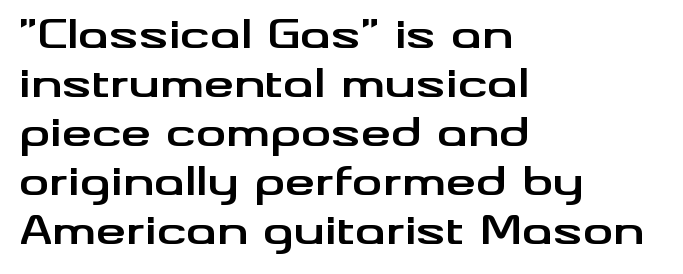
Chunky letters — that's bold for sure. The line texture is even and compact thanks to regular tracking. All the whitespace from short lines collects on the right. These lines were composed using upright roman letters. Spacing verdict: proportional, widths tailored to each character. Observe the absence of serifs on each vertical stroke in this sample.
